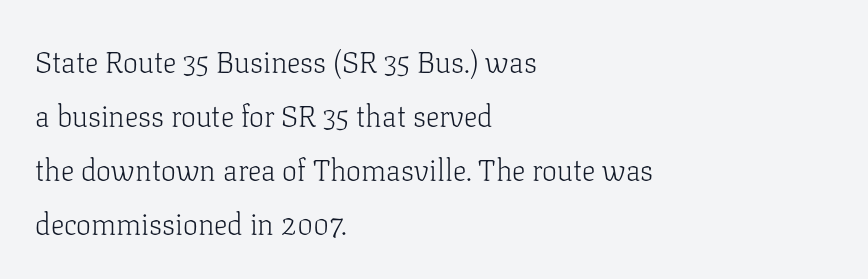
The letters stand straight up with perfectly vertical stems. Words appear dense and cohesive because spacing is normal. The letters advance in unequal steps, a hallmark of proportional type. The weight would be labelled regular, book, light, or lighter still. Observe the serifs anchoring each vertical stroke in this sample. The rendering anchors every line to the left-hand side.
